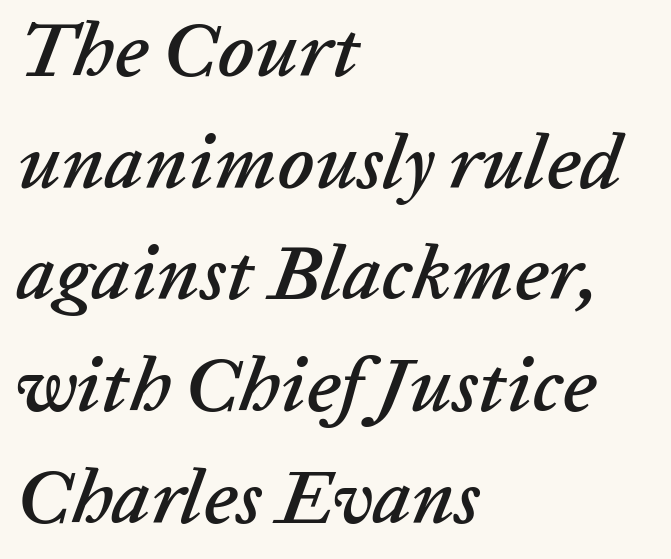
Q: Is the text italic (slanted)? A: Yes, it leans right by about 20 degrees.
Q: Is the text underlined? A: No.
Q: How is the paragraph aligned? A: Left-aligned.
Q: Is the spacing between letters normal or unusually wide? A: Normal.
Q: Is the spacing between lines tight, normal or loose? A: Normal.
Q: Width (condensed, normal, or wide)? A: Normal.
Q: Stroke contrast? A: Low.
Q: x-height? A: Medium.
Q: Monospaced? A: No.
